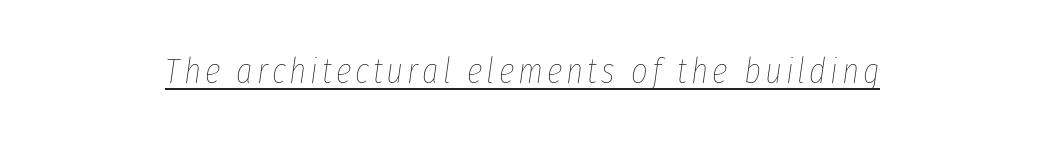
Observe the lean: these are italic letterforms. A typographer would call this underscored text. The font is comparable to plain body text, perhaps lighter. Do the characters align in a grid? No, the font is proportional.
